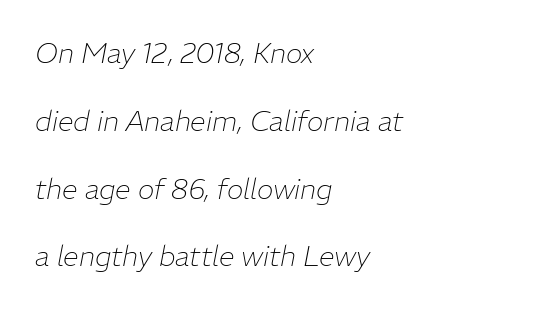
The passage shown leans; its letterforms are oblique. In terms of letterspacing, this is plain default setting. Varying glyph widths throughout — classic text-font behaviour. Descenders hang freely into open space.
